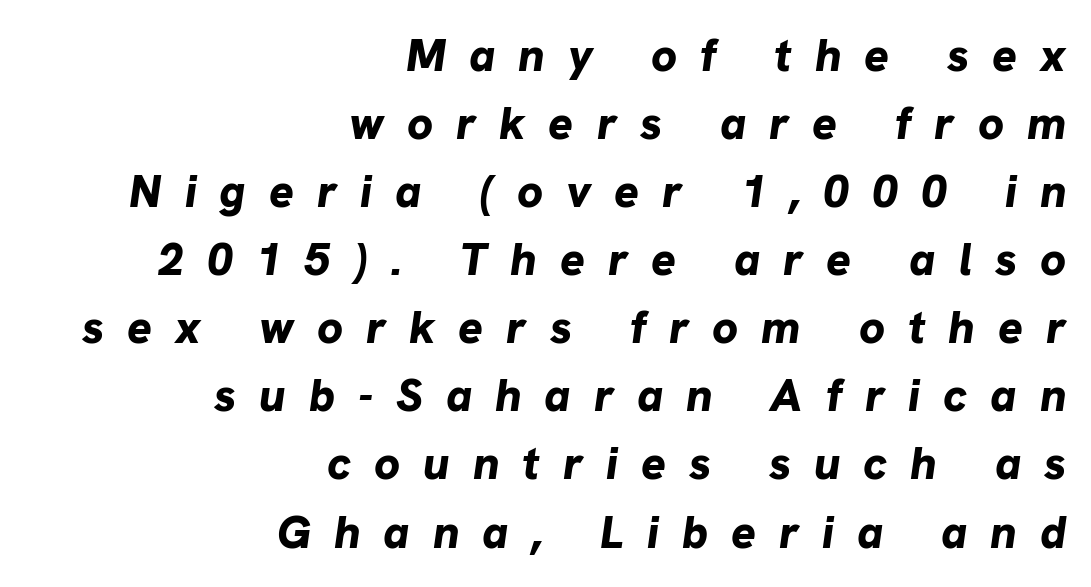
{"italic": "yes", "lean": "right", "slant_degrees": 8, "bold": "yes", "weight": "bold", "width": "normal", "stroke_contrast": "low", "x_height": "medium", "monospaced": "no", "underline": "no", "align": "right", "line_spacing": "normal", "line_spacing_ratio": 1.48, "letter_spacing": "wide", "letter_spacing_em": 0.5, "glyph_px": 46}
